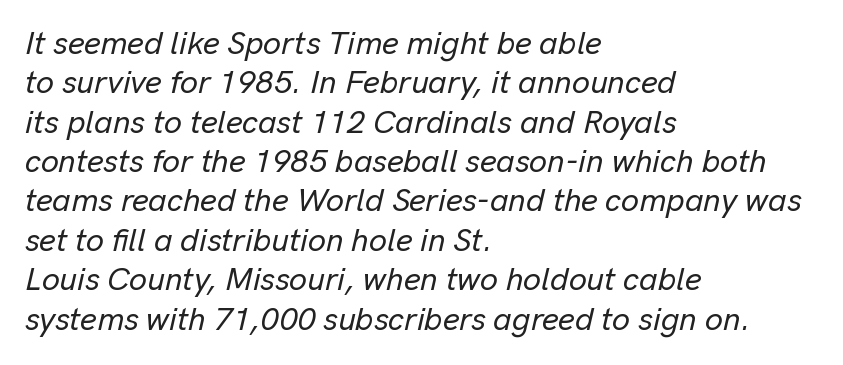
The image shows 32 px text type, italic (leaning right); set left-aligned, line spacing 1.23x, normal letter spacing, not underlined; low stroke contrast and a medium x-height.
